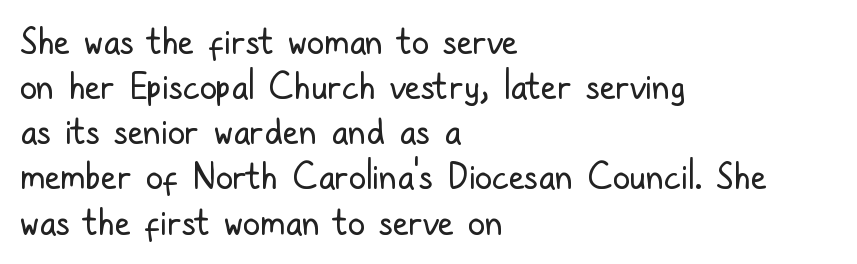
Note the varied advance widths — an 'i' is clearly narrower than an 'm'. The cut favours lightness, reaching ordinary text weight at its darkest. The designer left line spacing at the default. Bare-footed words on every line. Type style note: lacks serifs. The passage is arranged the way most books set body copy — flush left.
